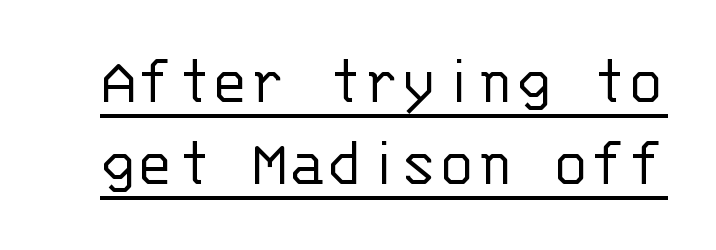
{"serif": "no", "italic": "no", "bold": "no", "weight": "light", "width": "normal", "stroke_contrast": "low", "x_height": "large", "monospaced": "yes", "underline": "yes", "line_spacing_ratio": 1.17, "letter_spacing": "normal", "letter_spacing_em": 0.0, "glyph_px": 70}
